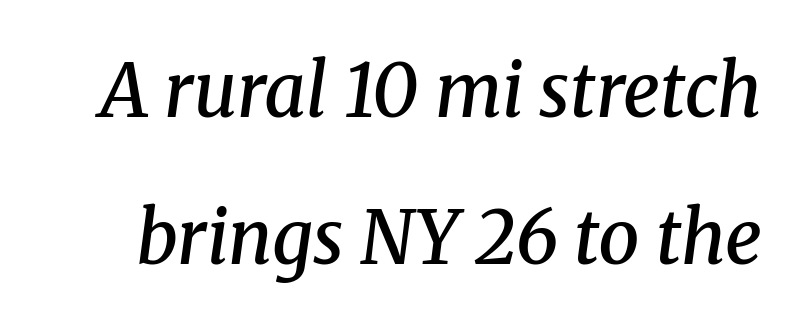
The image shows 73 px semibold serif type, italic (leaning right); set loose line spacing (2.01x), normal letter spacing, not underlined; medium stroke contrast and a medium x-height.
